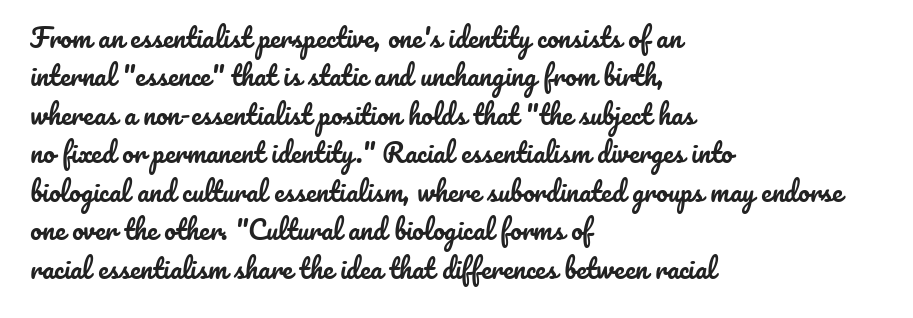
{"underline": "no", "align": "left", "line_spacing": "normal", "line_spacing_ratio": 1.48, "letter_spacing": "normal", "letter_spacing_em": 0.0, "glyph_px": 26}
